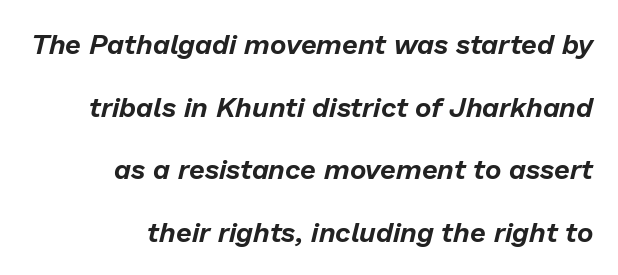
The image shows 28 px text type, italic (leaning right); set right-aligned, loose line spacing (2.24x), normal letter spacing, not underlined; low stroke contrast and a medium x-height.
